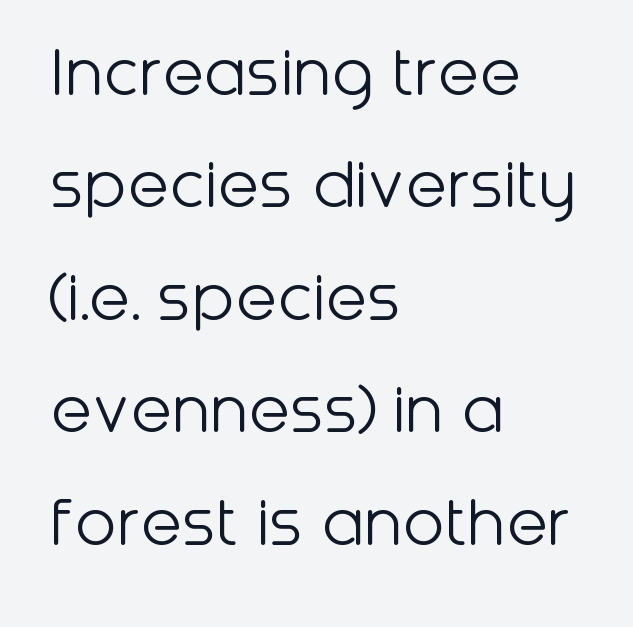
Q: Is the text bold? A: No.
Q: Is the text italic (slanted)? A: No, it is upright.
Q: Is the typeface a serif or a sans-serif typeface? A: Sans-serif.
Q: Is the text underlined? A: No.
Q: How is the paragraph aligned? A: Left-aligned.
Q: Is the spacing between letters normal or unusually wide? A: Normal.
Q: Is the spacing between lines tight, normal or loose? A: Normal.
Q: Width (condensed, normal, or wide)? A: Normal.
Q: Stroke contrast? A: Low.
Q: x-height? A: Medium.
Q: Monospaced? A: No.
